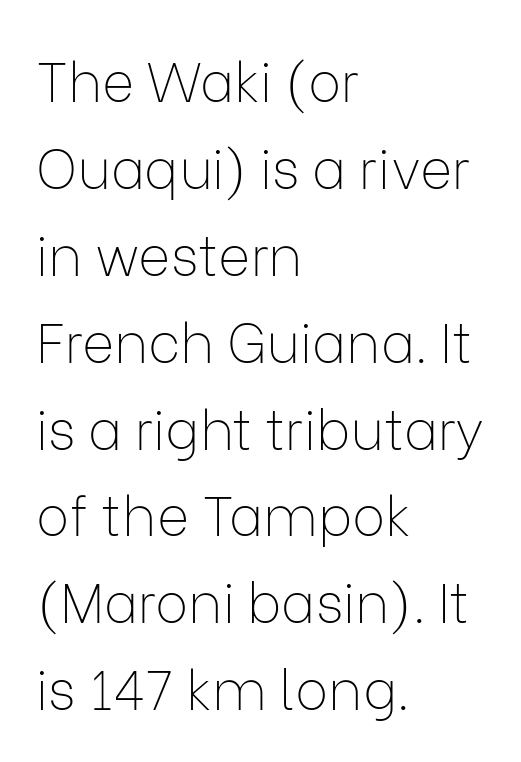
{"serif": "no", "italic": "no", "bold": "no", "weight": "thin", "width": "normal", "stroke_contrast": "low", "x_height": "medium", "monospaced": "no", "underline": "no", "align": "left", "line_spacing": "normal", "line_spacing_ratio": 1.58, "letter_spacing": "normal", "letter_spacing_em": 0.0, "glyph_px": 55}
